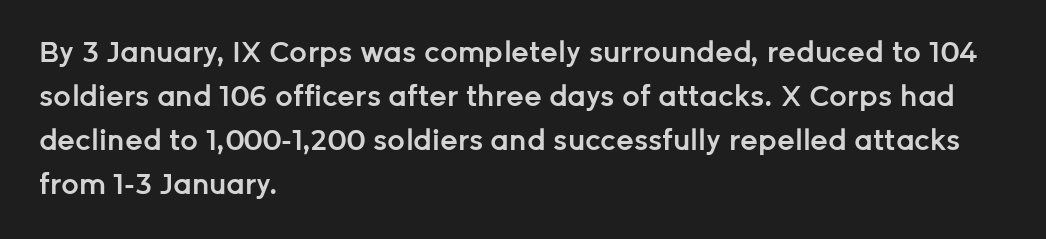
The rendering uses a semibold face; strokes are thickened but not to full bold. Each word holds together tightly as a unit, with standard inter-letter gaps. One glance says typical: line gaps are just what's usual. Casual observation: everything's shoved over to the left.
